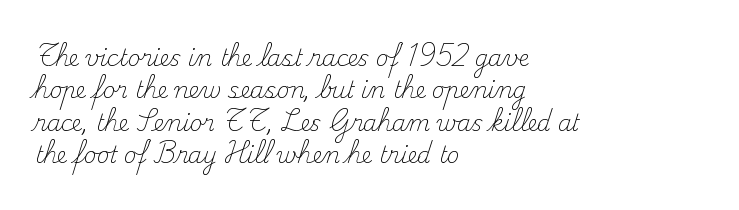
Q: Is the text bold? A: No.
Q: Is the text italic (slanted)? A: Yes.
Q: Is the text underlined? A: No.
Q: How is the paragraph aligned? A: Left-aligned.
Q: Is the spacing between letters normal or unusually wide? A: Normal.
Q: Is the spacing between lines tight, normal or loose? A: Normal.
